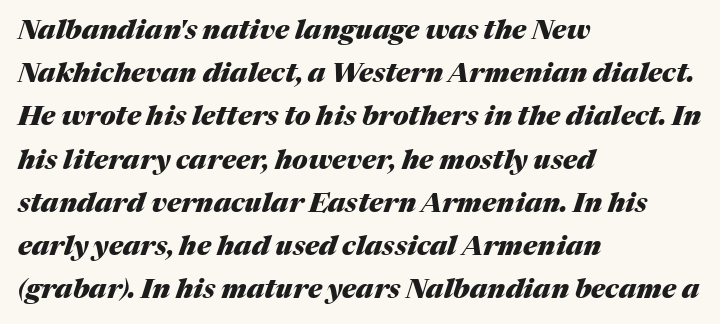
{"italic": "yes", "lean": "right", "slant_degrees": 17, "bold": "yes", "underline": "no", "align": "left", "line_spacing": "normal", "line_spacing_ratio": 1.6, "letter_spacing": "normal", "letter_spacing_em": 0.0, "glyph_px": 27}
